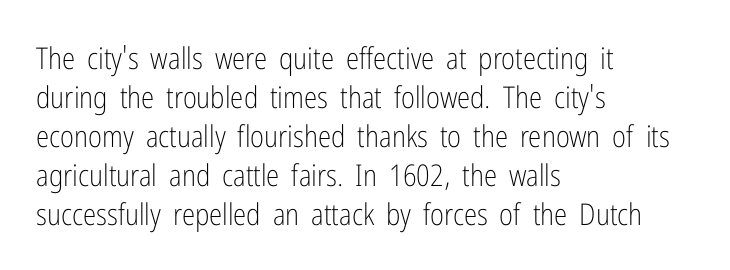
Letters rest on an invisible, unmarked baseline. The lettering stays uniformly vertical, giving the passage a roman look. Regular leading. One-word summary of the alignment: left. The face used here is proportionally spaced, like ordinary book or web type. Letters have the restrained weight of plain body copy at most.
